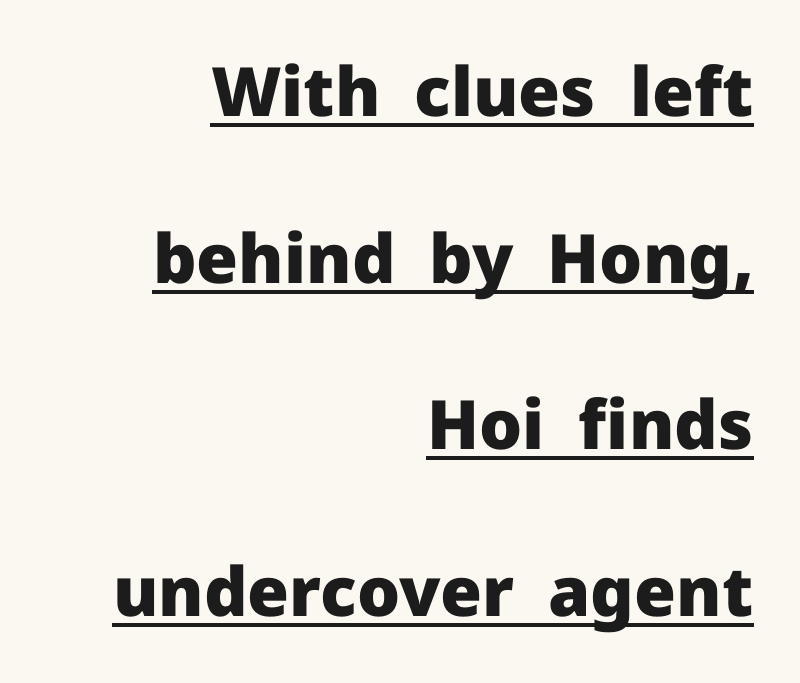
Every row of glyphs terminates at an identical x-position on the right. The glyphs are accompanied by a horizontal stroke just below them. You could fit nearly another row in the gap between these rows. The glyphs have the mass of a bold cut. The letters advance in unequal steps, a hallmark of proportional type. Standard letterfit; no display-style spreading of the glyphs.
